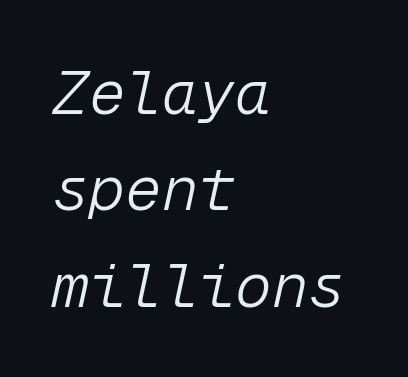
Successive baselines arrive at the customary interval. Weight: regular or lighter. Observe the lean: these are italic letterforms. The string is rendered with underlining switched off. Nobody touched the tracking dial on this one.
